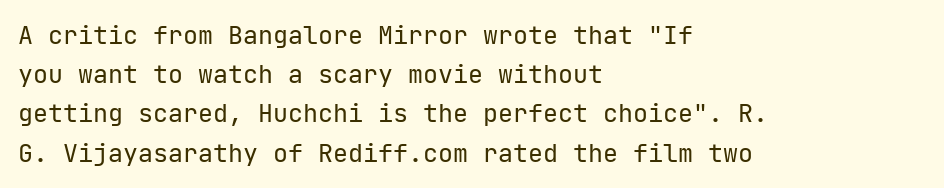
Is this a heavy cut? Hardly; it is regular or lighter. In CSS terms this would be text-align: left. Words appear dense and cohesive because spacing is normal. The gap between lines stays unmarked. Reading down the column, the eye jumps a familiar distance to each next line. This is roman type, the default non-slanted kind.
